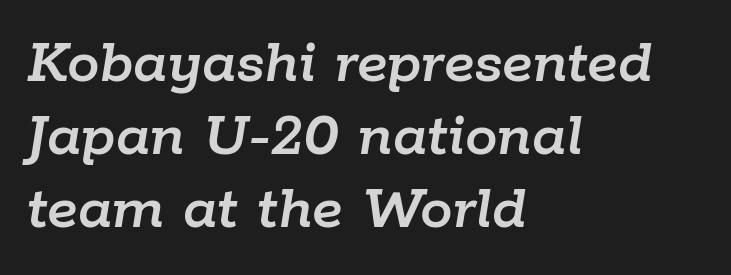
Character widths vary here, with narrow letters taking less room than wide ones. A typesetter would call this zero additional tracking. Observe the lean: these are italic letterforms. Whoever set this chose condensed vertical rhythm over breathing room.
